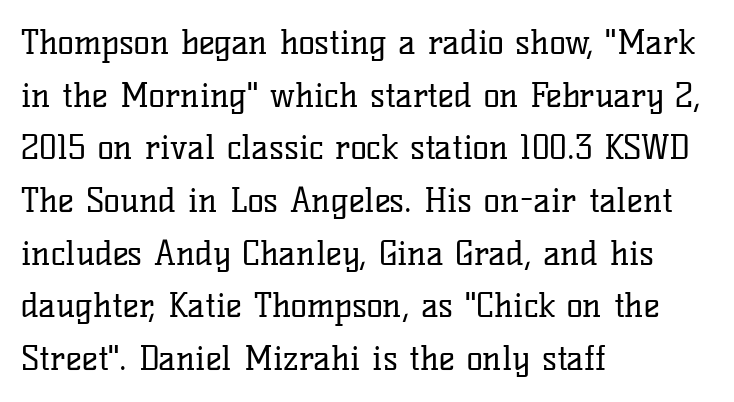
{"serif": "yes", "italic": "no", "bold": "no", "weight": "regular", "width": "normal", "stroke_contrast": "low", "x_height": "medium", "monospaced": "no", "underline": "no", "align": "left", "line_spacing": "normal", "line_spacing_ratio": 1.55, "letter_spacing": "normal", "letter_spacing_em": 0.0, "glyph_px": 34}
